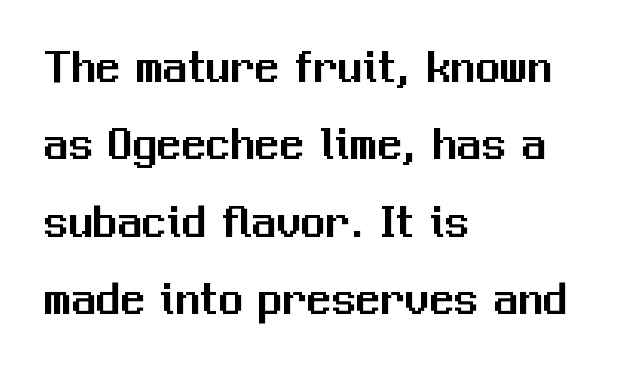
Q: Is the text italic (slanted)? A: No, it is upright.
Q: Is the typeface a serif or a sans-serif typeface? A: Sans-serif.
Q: Is the text underlined? A: No.
Q: How is the paragraph aligned? A: Left-aligned.
Q: Is the spacing between letters normal or unusually wide? A: Normal.
Q: Is the spacing between lines tight, normal or loose? A: Normal.
Q: Width (condensed, normal, or wide)? A: Normal.
Q: Stroke contrast? A: Medium.
Q: x-height? A: Medium.
Q: Monospaced? A: No.
